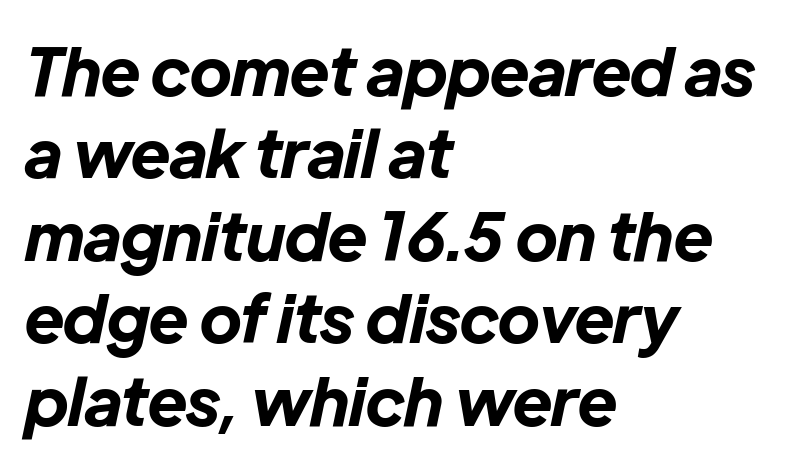
Q: Is the text bold? A: Yes.
Q: Is the text italic (slanted)? A: Yes, it leans right by about 12 degrees.
Q: Is the text underlined? A: No.
Q: How is the paragraph aligned? A: Left-aligned.
Q: Is the spacing between letters normal or unusually wide? A: Normal.
Q: Is the spacing between lines tight, normal or loose? A: Normal.
Q: Width (condensed, normal, or wide)? A: Normal.
Q: Stroke contrast? A: Low.
Q: x-height? A: Medium.
Q: Monospaced? A: No.
